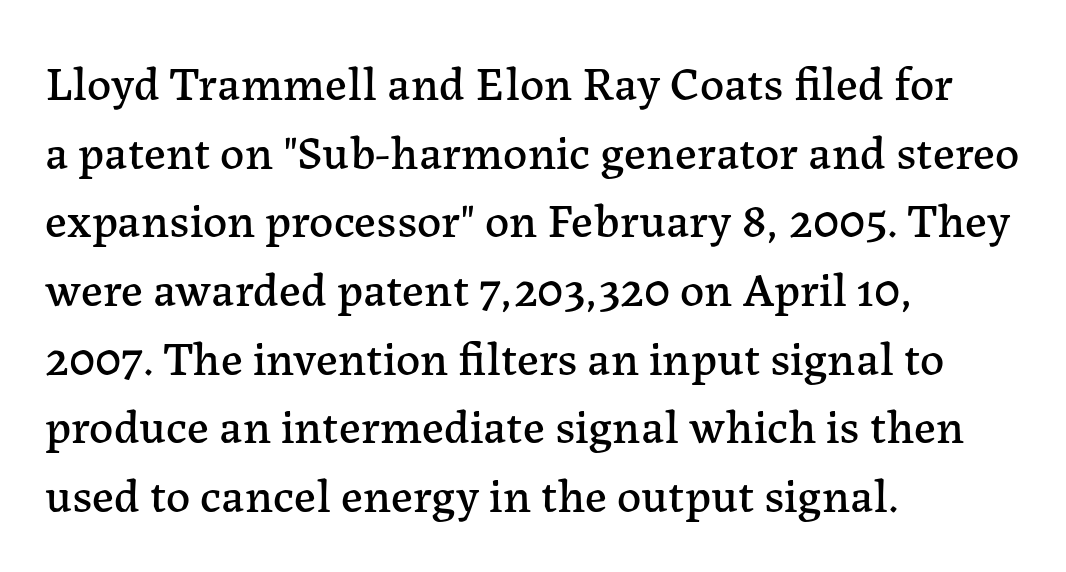
The image shows 48 px serif type, upright; set left-aligned, normal line spacing (1.43x), normal letter spacing, not underlined; low stroke contrast and a medium x-height.
